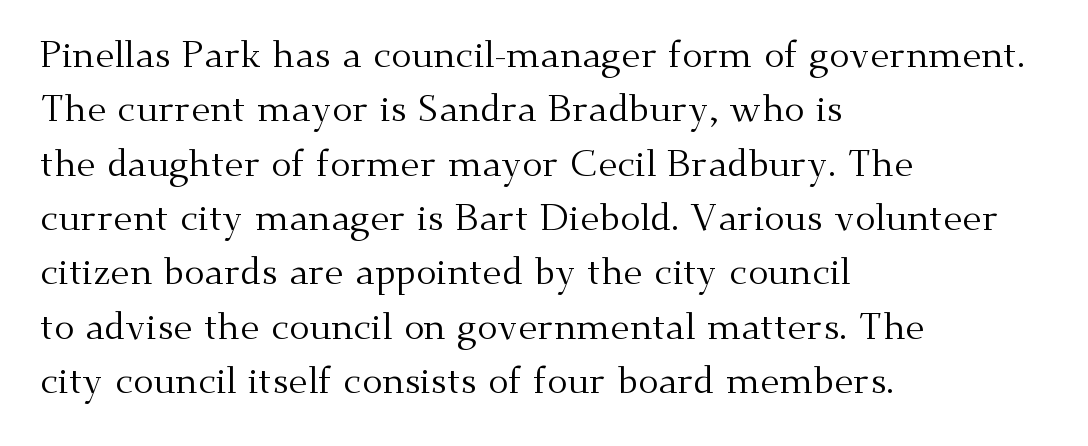
Q: Is the text bold? A: No.
Q: Is the text italic (slanted)? A: No, it is upright.
Q: Is the typeface a serif or a sans-serif typeface? A: Serif.
Q: Is the text underlined? A: No.
Q: How is the paragraph aligned? A: Left-aligned.
Q: Is the spacing between letters normal or unusually wide? A: Normal.
Q: Is the spacing between lines tight, normal or loose? A: Normal.
Q: Width (condensed, normal, or wide)? A: Normal.
Q: Stroke contrast? A: Medium.
Q: x-height? A: Small.
Q: Monospaced? A: No.
